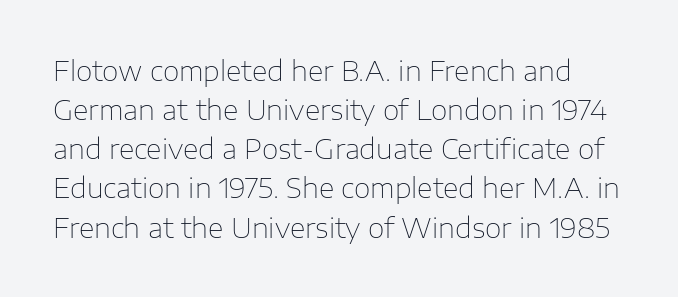
{"italic": "no", "bold": "no", "underline": "no", "line_spacing": "normal", "line_spacing_ratio": 1.45, "letter_spacing": "normal", "letter_spacing_em": 0.0, "glyph_px": 27}
